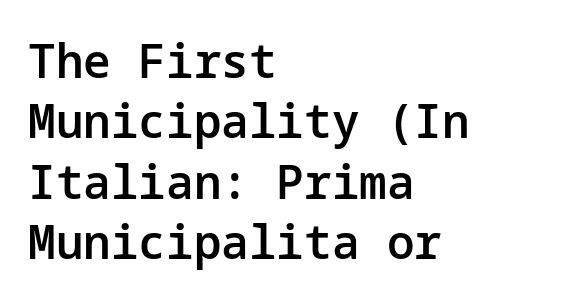
{"serif": "no", "italic": "no", "bold": "semi", "weight": "semibold", "width": "normal", "stroke_contrast": "low", "x_height": "medium", "underline": "no", "align": "left", "line_spacing": "normal", "line_spacing_ratio": 1.31, "letter_spacing": "normal", "letter_spacing_em": 0.0, "glyph_px": 46}
